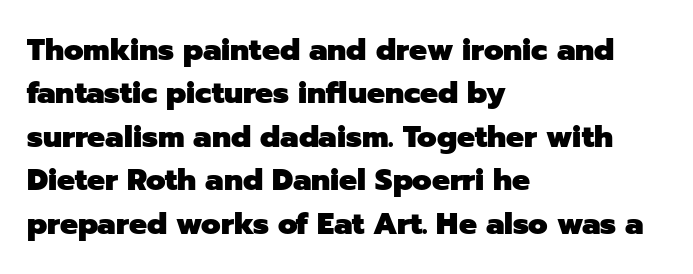
{"serif": "no", "italic": "no", "bold": "yes", "weight": "heavy", "width": "normal", "stroke_contrast": "low", "x_height": "medium", "monospaced": "no", "underline": "no", "align": "left", "line_spacing": "normal", "line_spacing_ratio": 1.45, "letter_spacing": "normal", "letter_spacing_em": 0.0, "glyph_px": 30}
